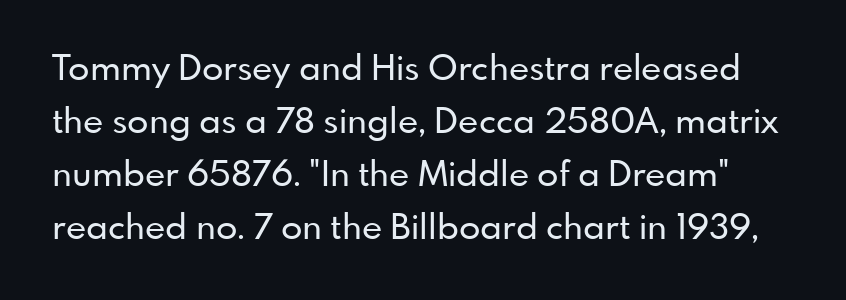
The image shows 35 px sans-serif type, upright; set normal line spacing (1.51x), normal letter spacing, not underlined; low stroke contrast and a small x-height.
